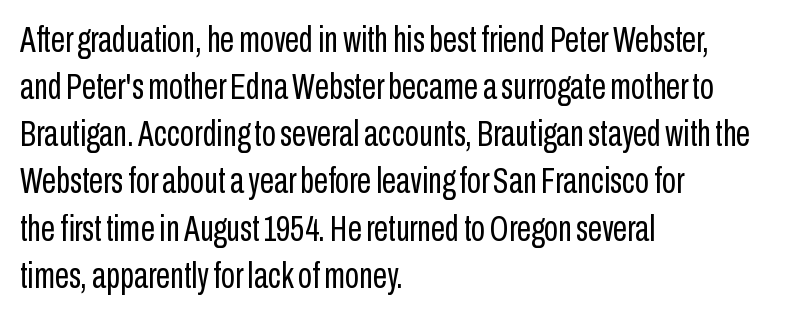
The image shows 36 px regular-weight, condensed sans-serif type, upright; set left-aligned, normal line spacing (1.31x), normal letter spacing, not underlined; low stroke contrast and a medium x-height.
